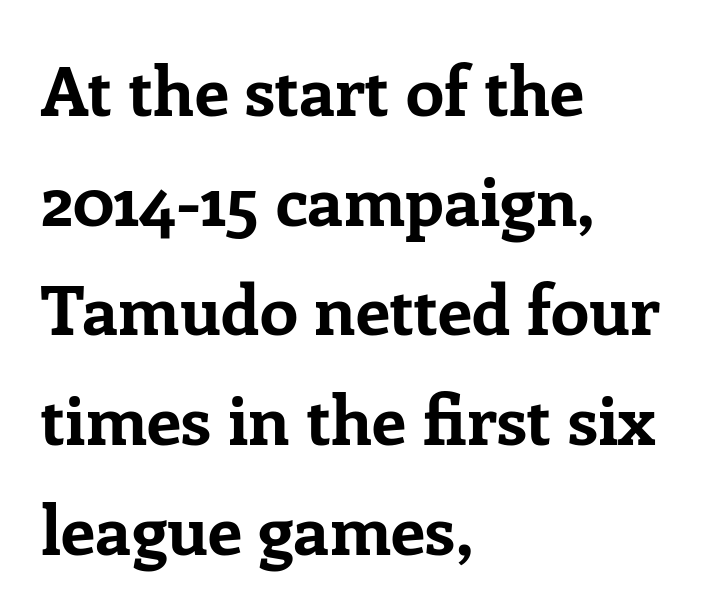
Underline: absent. The characters look thick and weighty, a clear bold. Casual observation: everything's shoved over to the left. In terms of letterspacing, this is plain default setting. Posture: upright roman.
